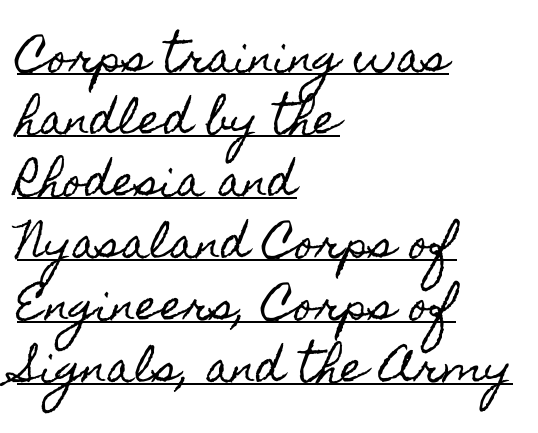
The image shows 41 px condensed type; set left-aligned, normal line spacing (1.51x), normal letter spacing, underlined; a small x-height.
